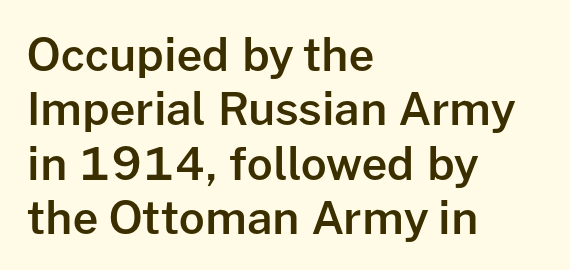
This is roman type, the default non-slanted kind. Honestly, there is no underline to notice here at all. The passage shown has conventional tracking throughout. Is this a sans? Yes — the strokes have no serifs. The paragraph shown leans on its left margin. On the weight axis this lands at semibold, roughly 600.
